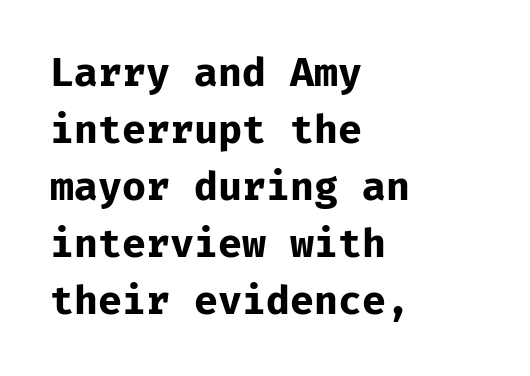
Q: Is the text bold? A: Yes.
Q: Is the text italic (slanted)? A: No, it is upright.
Q: Is the typeface a serif or a sans-serif typeface? A: Sans-serif.
Q: Is the text underlined? A: No.
Q: How is the paragraph aligned? A: Left-aligned.
Q: Is the spacing between letters normal or unusually wide? A: Normal.
Q: Is the spacing between lines tight, normal or loose? A: Normal.
Q: Width (condensed, normal, or wide)? A: Normal.
Q: Stroke contrast? A: Low.
Q: x-height? A: Medium.
Q: Monospaced? A: Yes.
